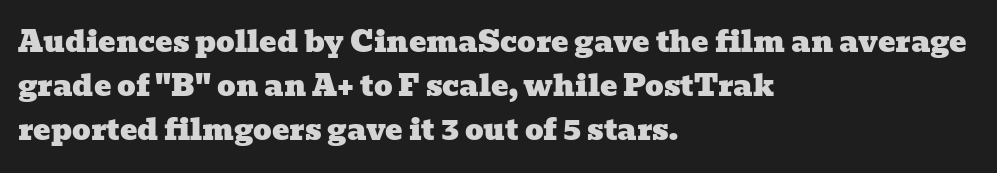
The image shows 29 px wide serif type; set left-aligned, normal line spacing (1.52x), normal letter spacing, not underlined; low stroke contrast and a medium x-height.
